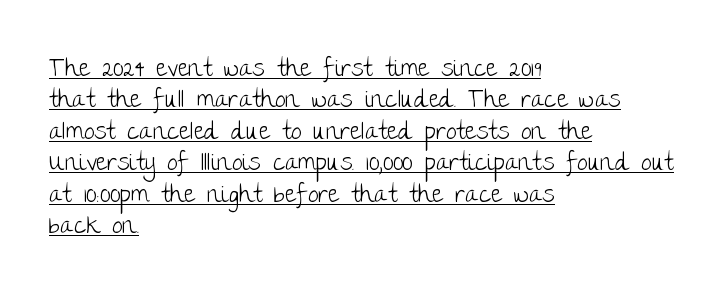
{"italic": "no", "bold": "no", "underline": "yes", "align": "left", "line_spacing": "normal", "line_spacing_ratio": 1.31, "letter_spacing": "normal", "letter_spacing_em": 0.0, "glyph_px": 24}
